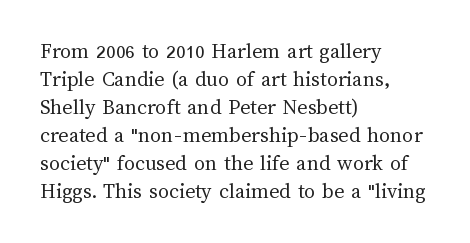
Q: Is the text bold? A: No.
Q: Is the text italic (slanted)? A: No, it is upright.
Q: Is the text underlined? A: No.
Q: How is the paragraph aligned? A: Left-aligned.
Q: Is the spacing between letters normal or unusually wide? A: Normal.
Q: Is the spacing between lines tight, normal or loose? A: Normal.
